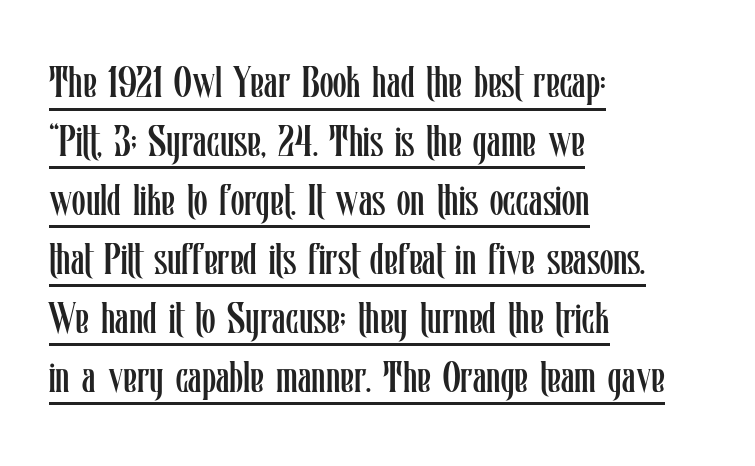
{"italic": "no", "bold": "no", "weight": "regular", "width": "condensed", "stroke_contrast": "low", "x_height": "medium", "monospaced": "no", "underline": "yes", "align": "left", "line_spacing": "normal", "line_spacing_ratio": 1.34, "letter_spacing": "normal", "letter_spacing_em": 0.0, "glyph_px": 44}
